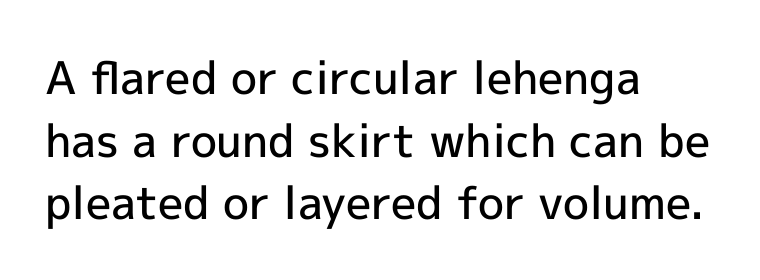
{"serif": "no", "italic": "no", "bold": "semi", "weight": "semibold", "width": "normal", "x_height": "medium", "monospaced": "no", "underline": "no", "align": "left", "line_spacing": "normal", "line_spacing_ratio": 1.39, "letter_spacing": "normal", "letter_spacing_em": 0.0, "glyph_px": 45}
